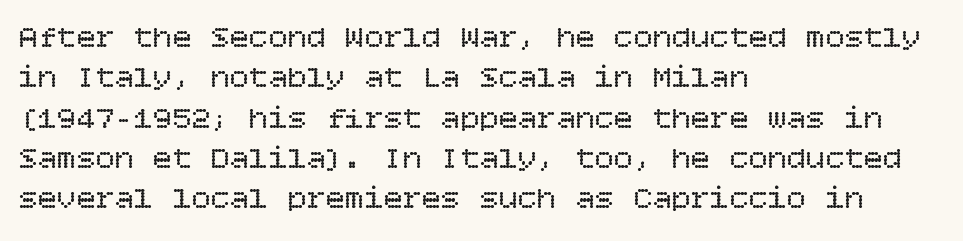
Q: Is the text bold? A: No.
Q: Is the text italic (slanted)? A: No, it is upright.
Q: Is the text underlined? A: No.
Q: How is the paragraph aligned? A: Left-aligned.
Q: Is the spacing between letters normal or unusually wide? A: Normal.
Q: Is the spacing between lines tight, normal or loose? A: Normal.
Q: Width (condensed, normal, or wide)? A: Normal.
Q: Stroke contrast? A: Low.
Q: x-height? A: Large.
